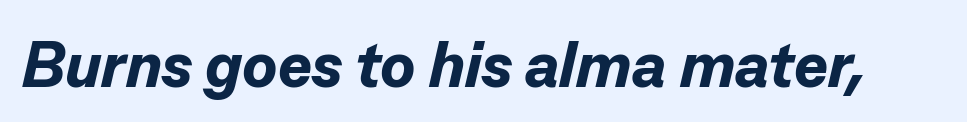
{"italic": "yes", "lean": "right", "slant_degrees": 13, "bold": "yes", "weight": "bold", "width": "normal", "stroke_contrast": "low", "x_height": "medium", "monospaced": "no", "underline": "no", "letter_spacing": "normal", "letter_spacing_em": 0.0, "glyph_px": 64}
